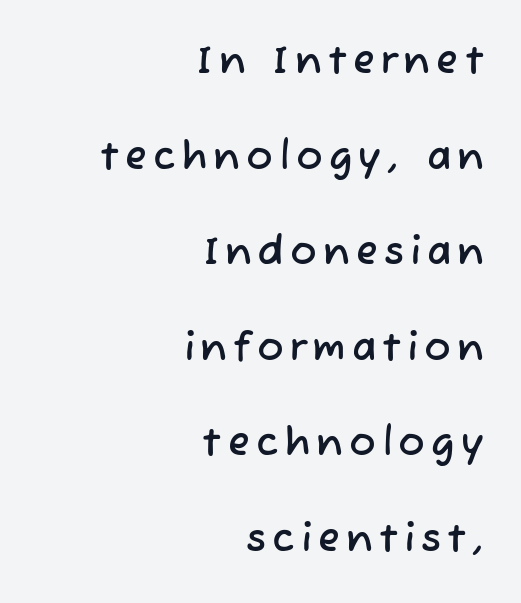
Q: Is the typeface a serif or a sans-serif typeface? A: Sans-serif.
Q: Is the text underlined? A: No.
Q: How is the paragraph aligned? A: Right-aligned.
Q: Is the spacing between lines tight, normal or loose? A: Loose.
Q: Width (condensed, normal, or wide)? A: Normal.
Q: Stroke contrast? A: Low.
Q: x-height? A: Medium.
Q: Monospaced? A: No.
